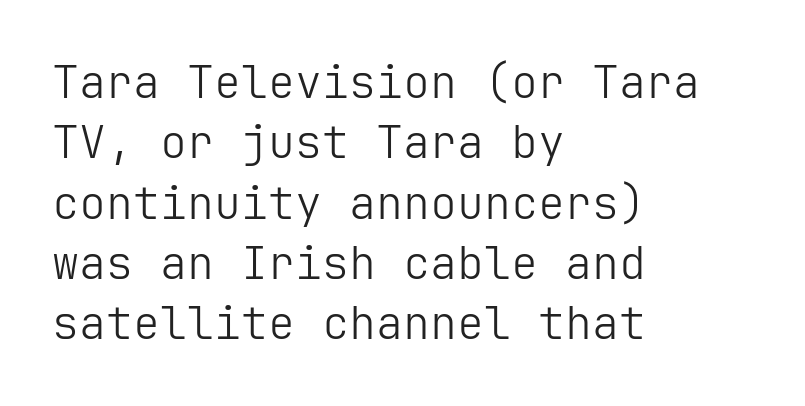
Q: Is the text bold? A: No.
Q: Is the text italic (slanted)? A: No, it is upright.
Q: Is the typeface a serif or a sans-serif typeface? A: Sans-serif.
Q: Is the text underlined? A: No.
Q: How is the paragraph aligned? A: Left-aligned.
Q: Is the spacing between letters normal or unusually wide? A: Normal.
Q: Is the spacing between lines tight, normal or loose? A: Normal.
Q: Width (condensed, normal, or wide)? A: Normal.
Q: Stroke contrast? A: Low.
Q: x-height? A: Medium.
